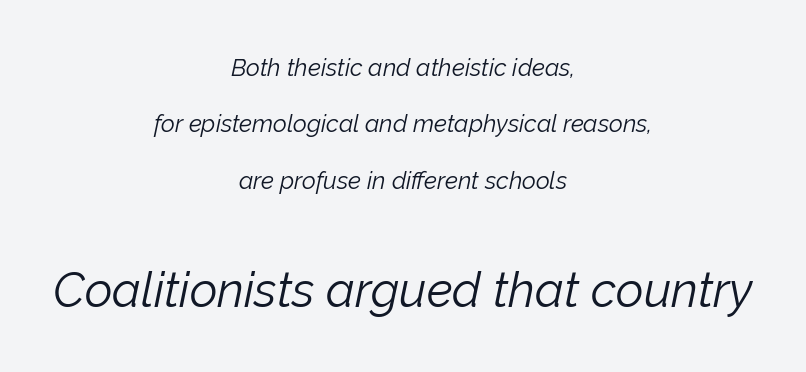
{"italic": "yes", "lean": "right", "slant_degrees": 12, "bold": "no", "weight": "light", "width": "normal", "stroke_contrast": "low", "x_height": "medium", "monospaced": "no", "underline": "no", "align": "center", "line_spacing": "loose", "line_spacing_ratio": 2.35, "letter_spacing": "normal", "letter_spacing_em": 0.0, "larger_block": "second", "size_ratio": 2.0, "glyph_px": 48}
